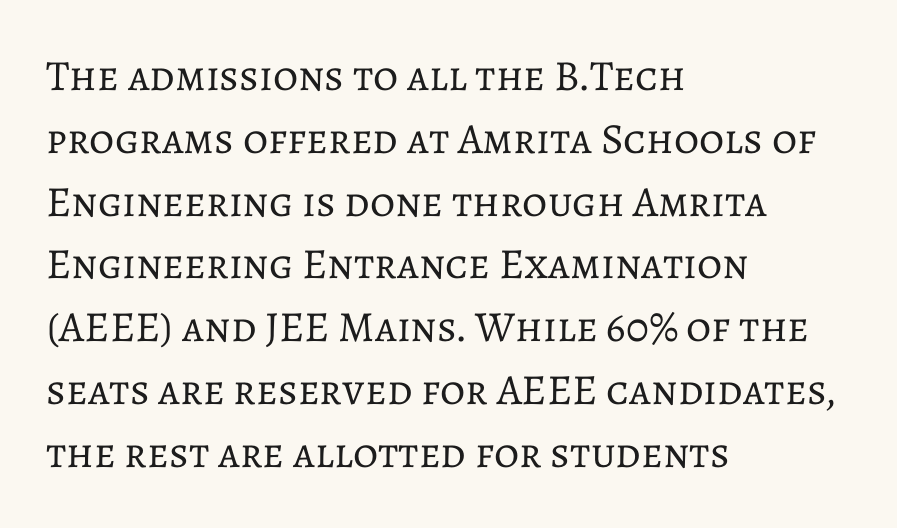
Q: Is the text bold? A: No.
Q: Is the text italic (slanted)? A: No, it is upright.
Q: Is the text underlined? A: No.
Q: How is the paragraph aligned? A: Left-aligned.
Q: Is the spacing between letters normal or unusually wide? A: Normal.
Q: Is the spacing between lines tight, normal or loose? A: Normal.
Q: Width (condensed, normal, or wide)? A: Normal.
Q: Stroke contrast? A: Low.
Q: x-height? A: Medium.
Q: Monospaced? A: No.
